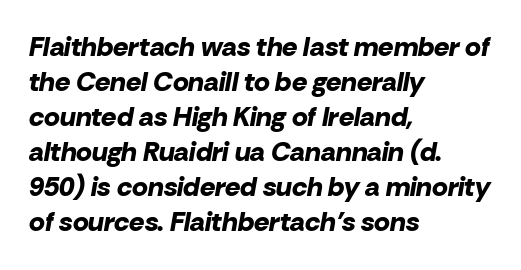
{"italic": "yes", "lean": "right", "slant_degrees": 10, "bold": "yes", "underline": "no", "align": "left", "line_spacing": "normal", "line_spacing_ratio": 1.3, "letter_spacing": "normal", "letter_spacing_em": 0.0, "glyph_px": 27}
